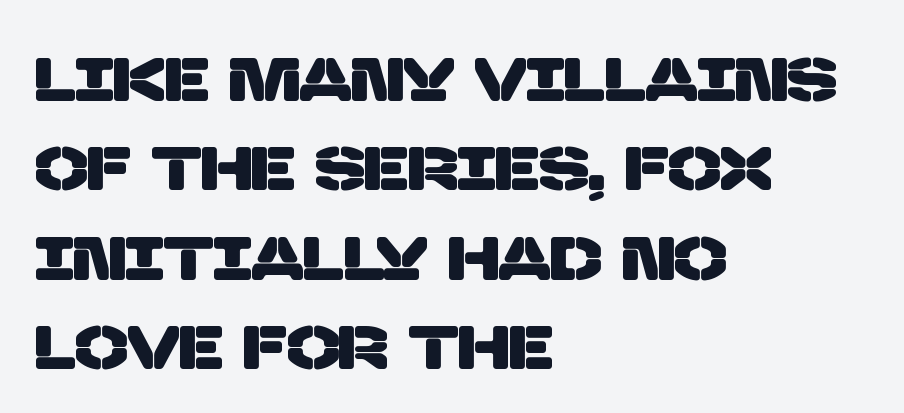
{"serif": "no", "width": "normal", "stroke_contrast": "low", "x_height": "large", "monospaced": "no", "underline": "no", "align": "left", "line_spacing": "normal", "line_spacing_ratio": 1.44, "letter_spacing": "normal", "letter_spacing_em": 0.0, "glyph_px": 62}
